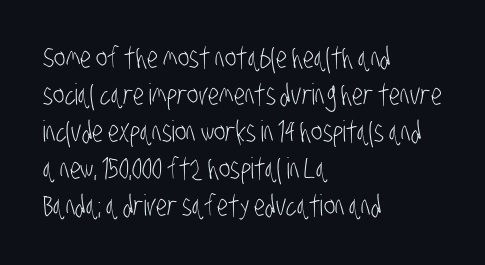
Q: Is the text bold? A: No.
Q: Is the typeface a serif or a sans-serif typeface? A: Sans-serif.
Q: Is the text underlined? A: No.
Q: How is the paragraph aligned? A: Left-aligned.
Q: Is the spacing between letters normal or unusually wide? A: Normal.
Q: Is the spacing between lines tight, normal or loose? A: Normal.
Q: Width (condensed, normal, or wide)? A: Condensed.
Q: Stroke contrast? A: Low.
Q: x-height? A: Large.
Q: Monospaced? A: No.
